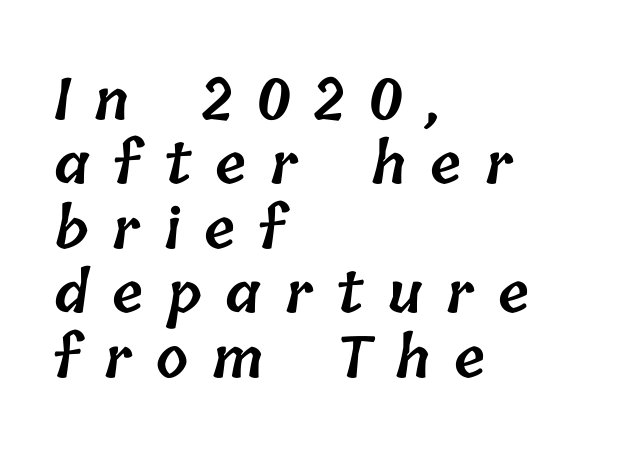
{"bold": "semi", "weight": "semibold", "width": "normal", "stroke_contrast": "low", "x_height": "medium", "monospaced": "no", "underline": "no", "align": "left", "line_spacing": "tight", "line_spacing_ratio": 1.13, "letter_spacing": "wide", "letter_spacing_em": 0.42, "glyph_px": 57}
